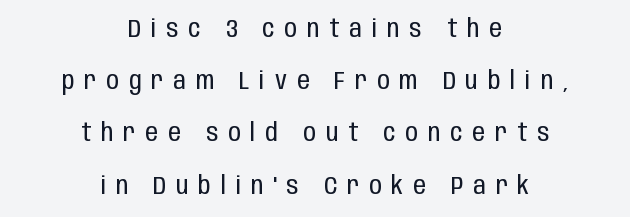
The image shows 25 px text type, upright; set centered, loose line spacing (2.09x), unusually wide letter spacing (+0.4 em), not underlined.
